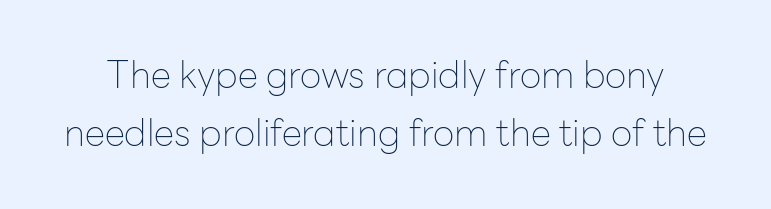
The image shows 37 px thin sans-serif type, upright; set normal line spacing (1.58x), normal letter spacing, not underlined; low stroke contrast and a medium x-height.
